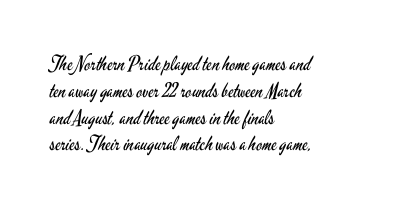
The image shows 20 px text type; set left-aligned, normal line spacing (1.34x), normal letter spacing, not underlined.
